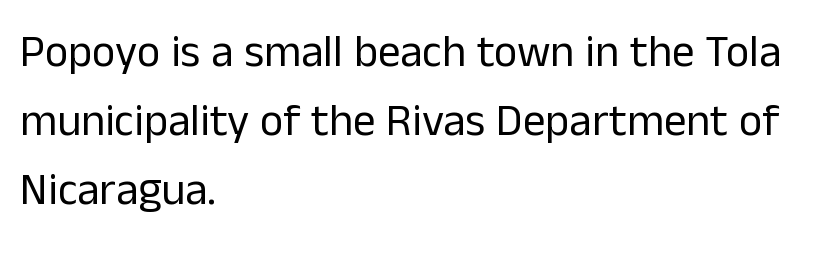
{"serif": "no", "italic": "no", "bold": "no", "weight": "regular", "width": "normal", "stroke_contrast": "low", "x_height": "medium", "monospaced": "no", "underline": "no", "align": "left", "line_spacing": "normal", "line_spacing_ratio": 1.53, "letter_spacing": "normal", "letter_spacing_em": 0.0, "glyph_px": 45}
